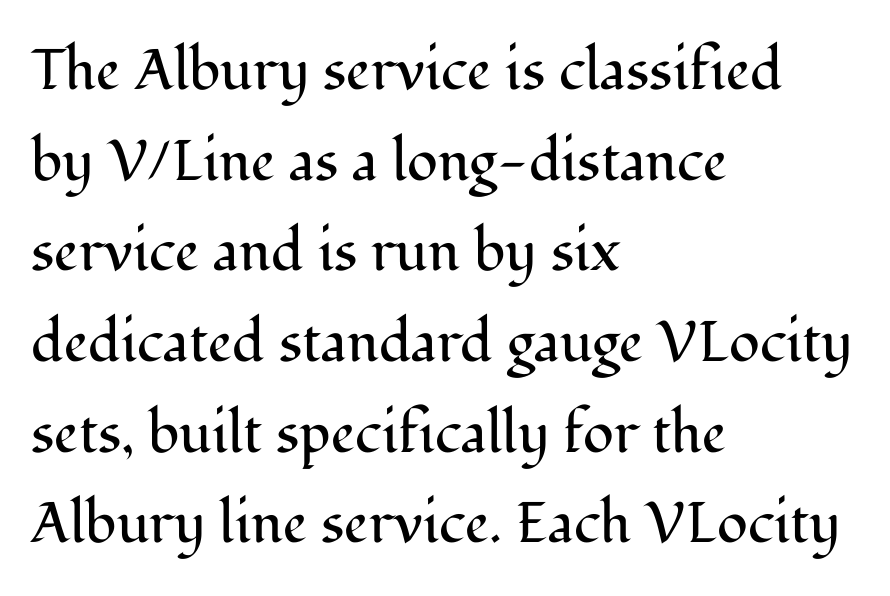
The image shows 57 px regular-weight serif type, upright; set left-aligned, normal line spacing (1.59x), normal letter spacing, not underlined; medium stroke contrast and a medium x-height.
